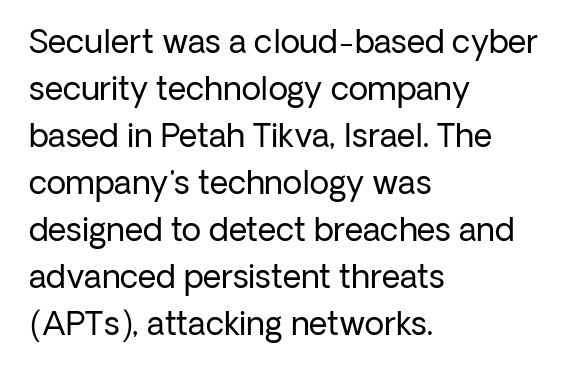
The image shows 32 px regular-weight sans-serif type, upright; set left-aligned, normal line spacing (1.47x), normal letter spacing, not underlined; low stroke contrast and a medium x-height.
